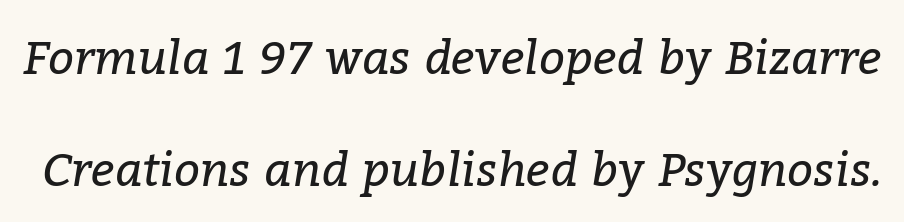
This is not heavy type; no bold has been used. Clear beneath every line of the passage. A typesetter would mark this as italic. Small tapered or slab feet sit at the stroke ends, so this counts as serif.
